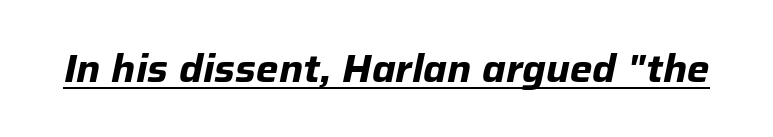
{"italic": "yes", "lean": "right", "slant_degrees": 12, "bold": "yes", "weight": "bold", "width": "normal", "stroke_contrast": "low", "x_height": "medium", "monospaced": "no", "underline": "yes", "letter_spacing": "normal", "letter_spacing_em": 0.0, "glyph_px": 38}
